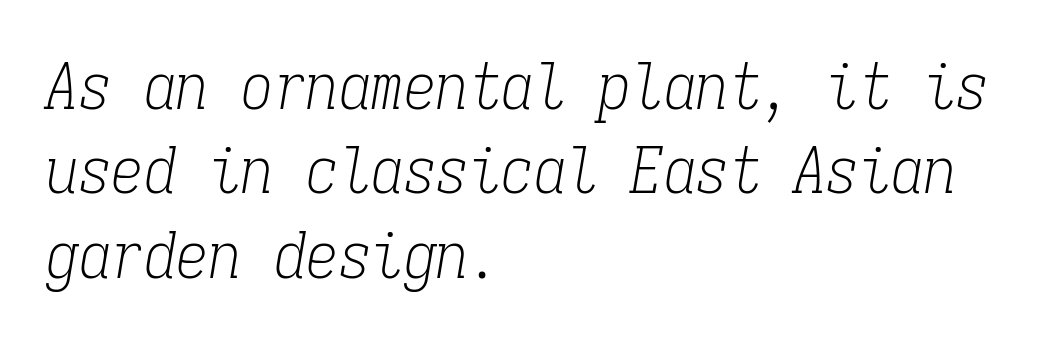
The image shows 65 px light, condensed serif type, italic (leaning right), monospaced; set left-aligned, normal line spacing (1.3x), normal letter spacing, not underlined; low stroke contrast and a medium x-height.
